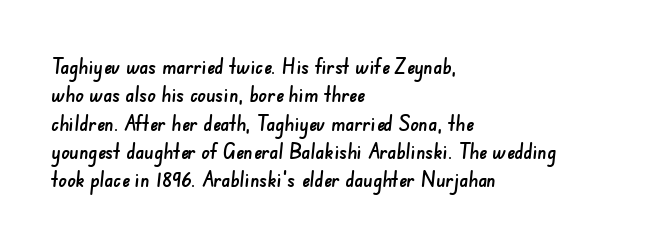
The image shows 21 px text type; set left-aligned, normal line spacing (1.35x), normal letter spacing, not underlined.
